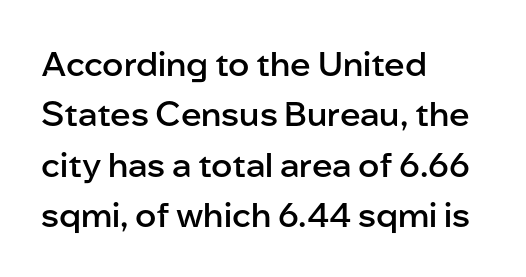
The image shows 34 px semibold sans-serif type, upright; set left-aligned, normal line spacing (1.48x), normal letter spacing, not underlined; low stroke contrast and a medium x-height.
